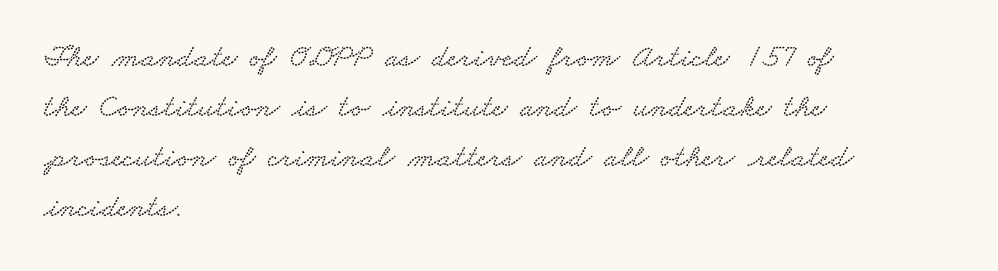
{"serif": "yes", "width": "wide", "stroke_contrast": "low", "x_height": "small", "monospaced": "no", "underline": "no", "align": "left", "line_spacing": "normal", "line_spacing_ratio": 1.56, "letter_spacing": "normal", "letter_spacing_em": 0.0, "glyph_px": 32}
